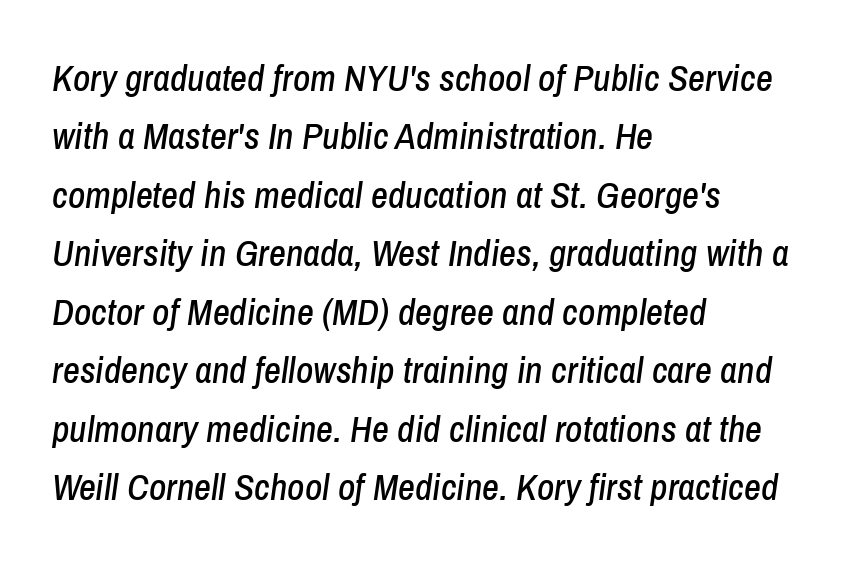
The image shows 37 px condensed type, italic (leaning right); set left-aligned, normal line spacing (1.58x), normal letter spacing, not underlined; low stroke contrast and a medium x-height.
